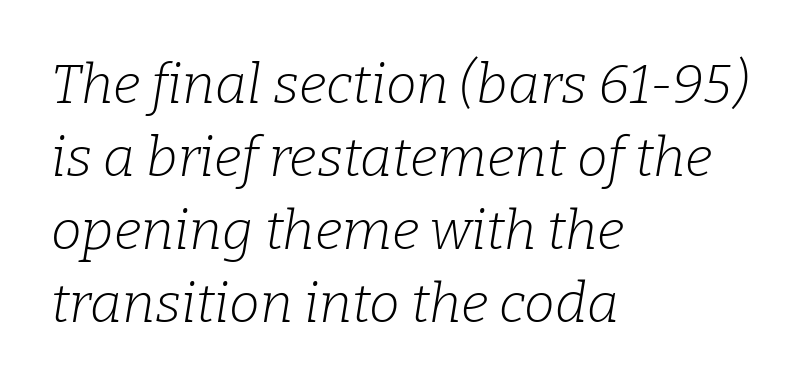
Descender tails drop into unmarked territory. Posture: slanted. The space between consecutive lines is moderate. The typesetting does not lean heavy: it is not bold.
